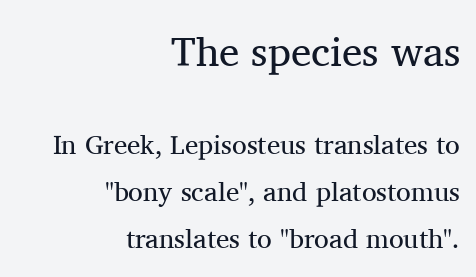
Q: Is the text bold? A: No.
Q: Is the text italic (slanted)? A: No, it is upright.
Q: Is the typeface a serif or a sans-serif typeface? A: Serif.
Q: Is the text underlined? A: No.
Q: How is the paragraph aligned? A: Right-aligned.
Q: Is the spacing between letters normal or unusually wide? A: Normal.
Q: Which block of text is set in a larger size, the first (top) or the second (bottom)? A: The first (top) one.
Q: Width (condensed, normal, or wide)? A: Normal.
Q: Stroke contrast? A: Medium.
Q: x-height? A: Medium.
Q: Monospaced? A: No.
